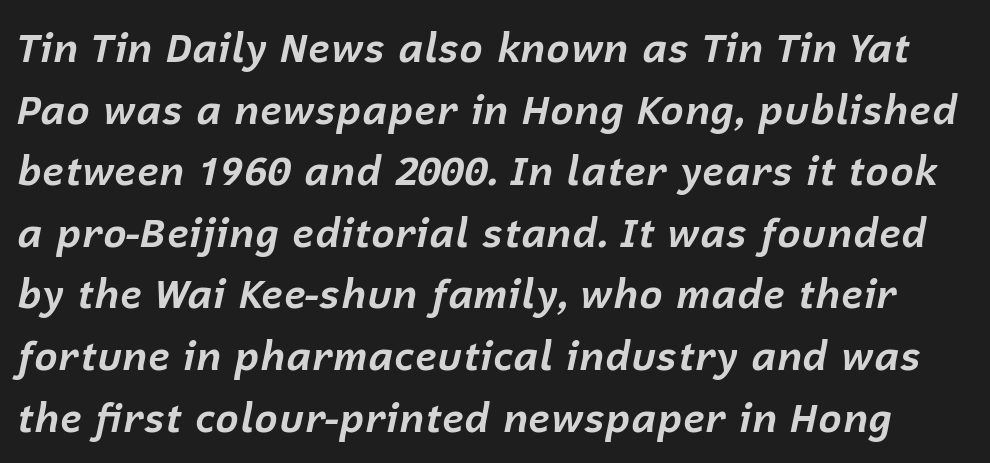
Descenders are the only things crossing below the line. Strong, thick strokes mark this as bold type. A typesetter would call this proportional, since set widths differ per character. When letters slant like this, we call the style italic. The vertical gap from one line to the next is medium.
